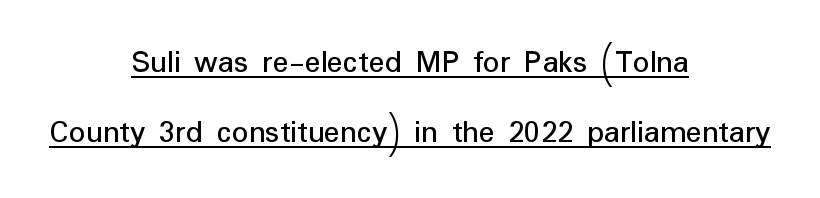
Q: Is the text italic (slanted)? A: No, it is upright.
Q: Is the typeface a serif or a sans-serif typeface? A: Sans-serif.
Q: Is the text underlined? A: Yes.
Q: How is the paragraph aligned? A: Centered.
Q: Is the spacing between letters normal or unusually wide? A: Normal.
Q: Is the spacing between lines tight, normal or loose? A: Loose.
Q: Width (condensed, normal, or wide)? A: Normal.
Q: Stroke contrast? A: Low.
Q: x-height? A: Medium.
Q: Monospaced? A: No.
